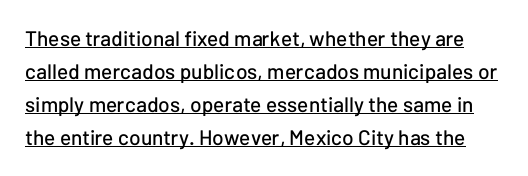
The image shows 21 px text type, upright; set normal line spacing (1.57x), normal letter spacing, underlined.
